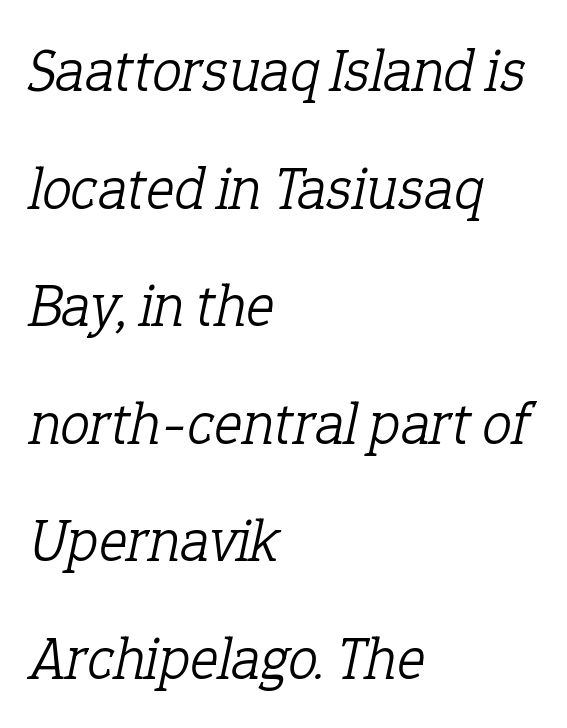
Teacher's note: observe the even left margin — that is flush-left alignment. The typesetting does not lean heavy: it is not bold. Here the designer chose a conventional face with non-uniform glyph widths. This rendering employs a face with finishing strokes, i.e., a serif. Interline gaps are noticeably wide in this sample.
